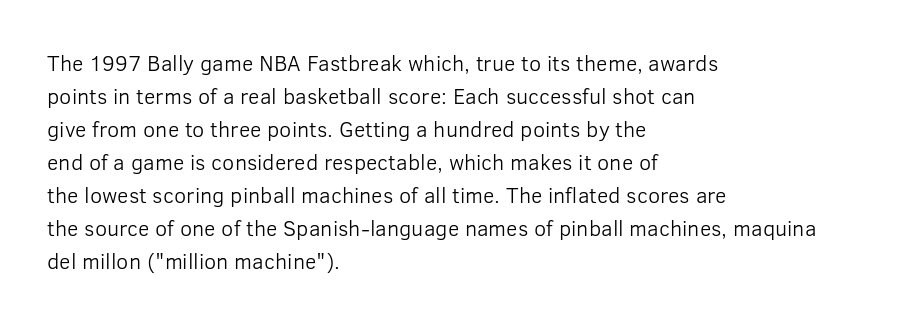
Q: Is the text bold? A: No.
Q: Is the text italic (slanted)? A: No, it is upright.
Q: Is the text underlined? A: No.
Q: How is the paragraph aligned? A: Left-aligned.
Q: Is the spacing between letters normal or unusually wide? A: Normal.
Q: Is the spacing between lines tight, normal or loose? A: Normal.
